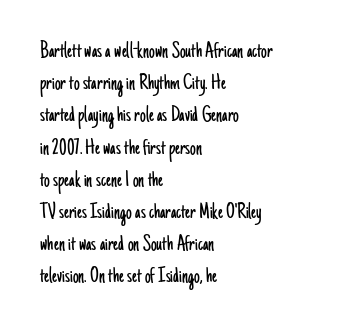
{"italic": "no", "bold": "no", "underline": "no", "align": "left", "line_spacing": "normal", "line_spacing_ratio": 1.4, "letter_spacing": "normal", "letter_spacing_em": 0.0, "glyph_px": 23}
